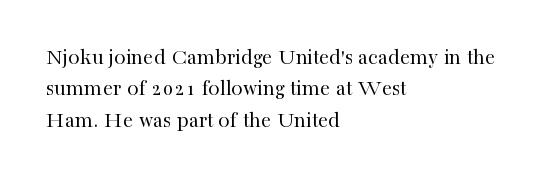
The image shows 23 px text type, upright; set left-aligned, normal line spacing (1.36x), normal letter spacing, not underlined.
